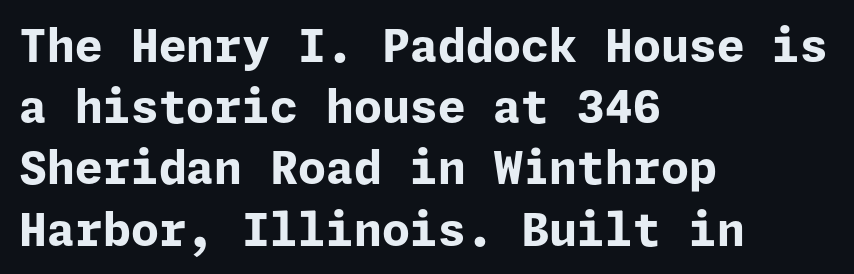
Q: Is the text bold? A: Yes.
Q: Is the text italic (slanted)? A: No, it is upright.
Q: Is the typeface a serif or a sans-serif typeface? A: Sans-serif.
Q: Is the text underlined? A: No.
Q: How is the paragraph aligned? A: Left-aligned.
Q: Is the spacing between letters normal or unusually wide? A: Normal.
Q: Is the spacing between lines tight, normal or loose? A: Normal.
Q: Width (condensed, normal, or wide)? A: Normal.
Q: Stroke contrast? A: Low.
Q: x-height? A: Medium.
